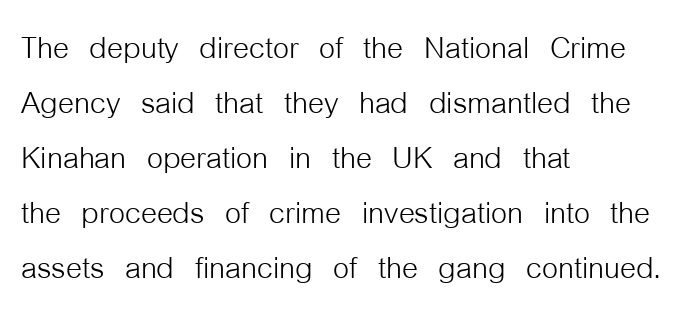
The image shows 41 px light, condensed sans-serif type, upright; set left-aligned, normal line spacing (1.34x), normal letter spacing, not underlined; low stroke contrast and a medium x-height.
